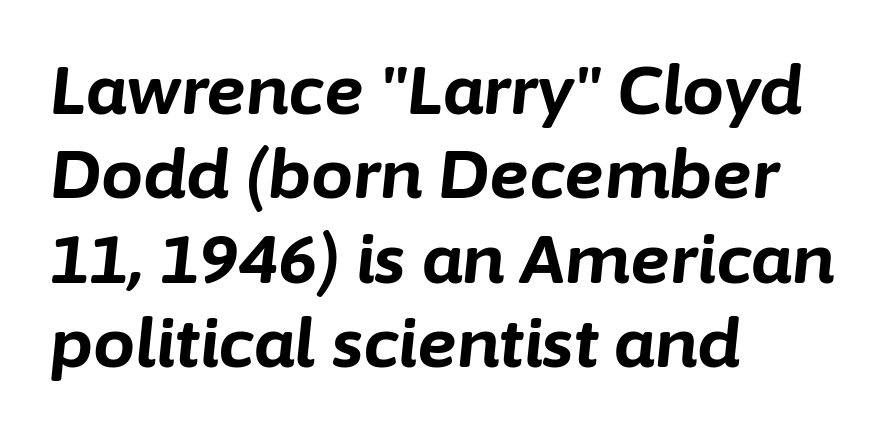
The image shows 67 px bold type, italic (leaning right); set left-aligned, normal line spacing (1.26x), normal letter spacing, not underlined; low stroke contrast and a medium x-height.
